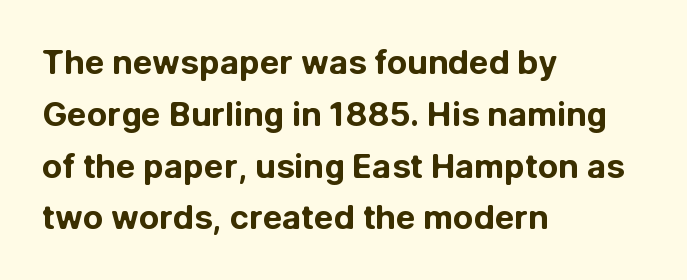
The image shows 33 px bold sans-serif type, upright; set left-aligned, normal line spacing (1.57x), normal letter spacing, not underlined; low stroke contrast and a medium x-height.
